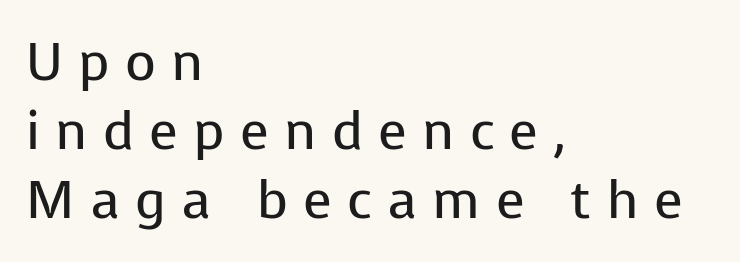
{"serif": "no", "italic": "no", "bold": "no", "weight": "regular", "width": "normal", "stroke_contrast": "low", "x_height": "medium", "monospaced": "no", "underline": "no", "align": "left", "line_spacing": "normal", "line_spacing_ratio": 1.3, "letter_spacing": "wide", "letter_spacing_em": 0.29, "glyph_px": 53}
